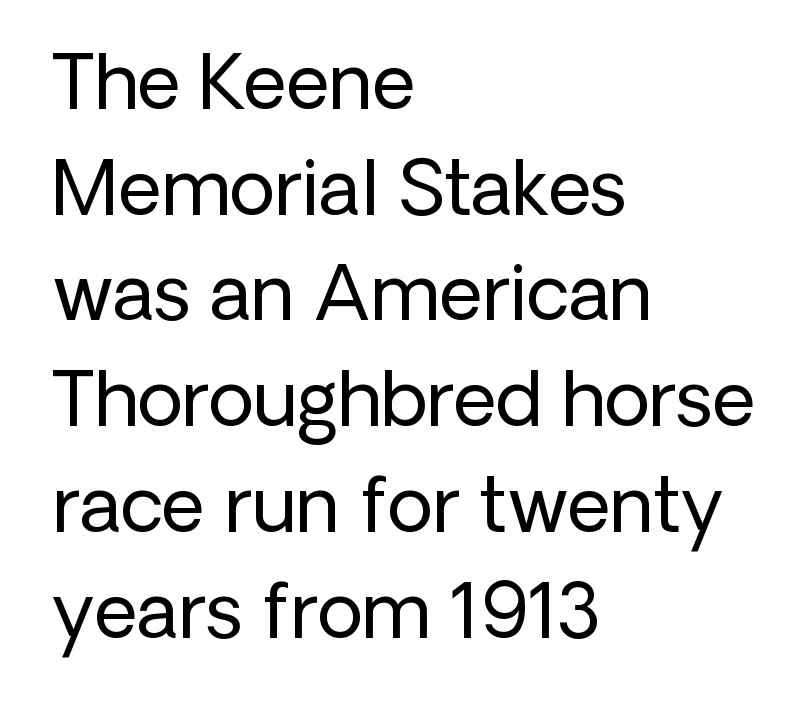
To sum up the face: it is a sans, with no serifs. The passage shown stacks its lines at a standard gap. Has an underline been added? It has not. Stroke mass is kept to a normal reading level or below. The axis of the letterforms is exactly vertical.
